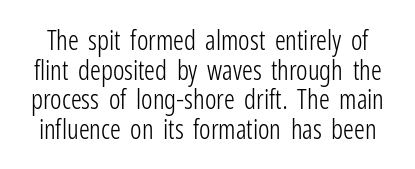
Q: Is the text bold? A: No.
Q: Is the text italic (slanted)? A: No, it is upright.
Q: Is the text underlined? A: No.
Q: Is the spacing between letters normal or unusually wide? A: Normal.
Q: Is the spacing between lines tight, normal or loose? A: Tight.
